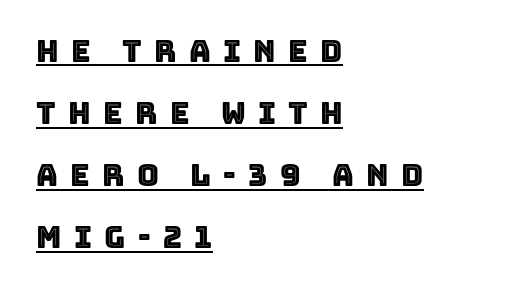
Ordinary non-slanted type is in use. Each letter keeps its own natural width here, so spacing adapts to shape. Reading down the column, the eye jumps a long way to each next line. A typographer would call this underscored text.
